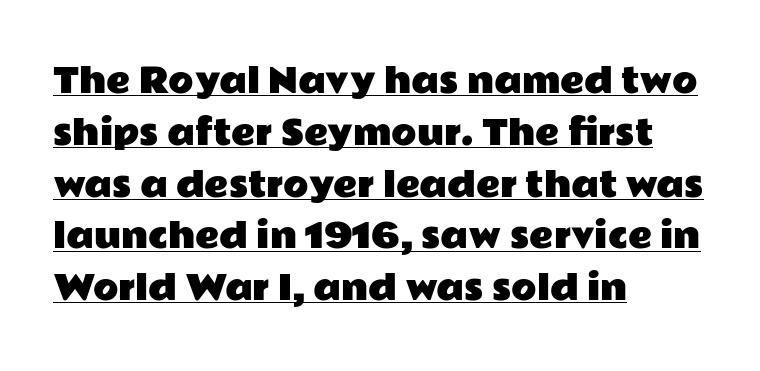
{"serif": "no", "italic": "no", "width": "wide", "stroke_contrast": "low", "x_height": "medium", "monospaced": "no", "underline": "yes", "align": "left", "line_spacing": "normal", "line_spacing_ratio": 1.57, "letter_spacing": "normal", "letter_spacing_em": 0.0, "glyph_px": 33}
